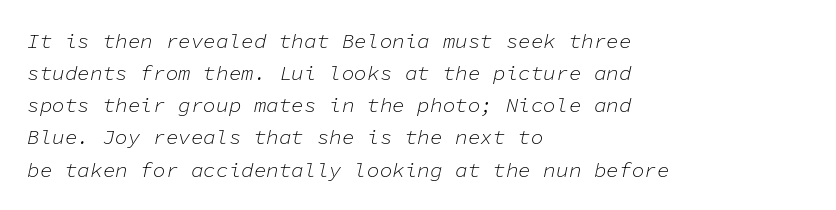
The image shows 21 px text type, italic (leaning right); set left-aligned, normal line spacing (1.53x), normal letter spacing, not underlined.
